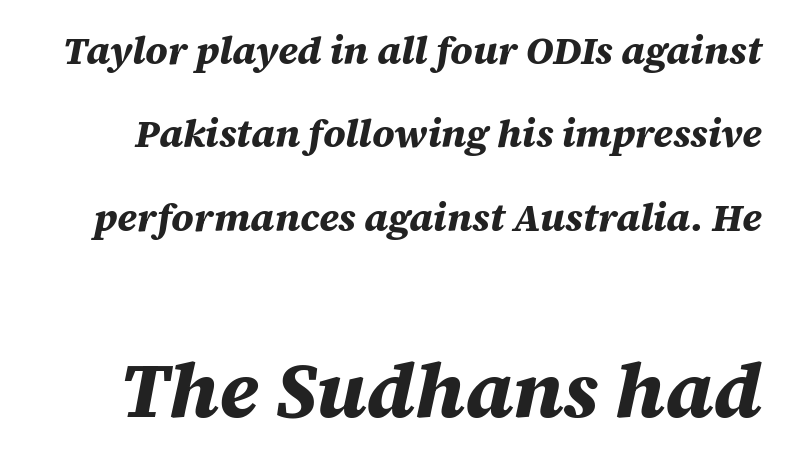
Q: Is the text bold? A: Yes.
Q: Is the text italic (slanted)? A: Yes, it leans right by about 12 degrees.
Q: Is the text underlined? A: No.
Q: Is the spacing between letters normal or unusually wide? A: Normal.
Q: Is the spacing between lines tight, normal or loose? A: Loose.
Q: Which block of text is set in a larger size, the first (top) or the second (bottom)? A: The second (bottom) one.
Q: Width (condensed, normal, or wide)? A: Normal.
Q: Stroke contrast? A: Medium.
Q: x-height? A: Large.
Q: Monospaced? A: No.
